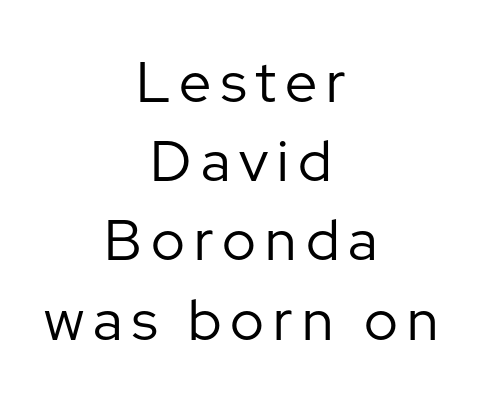
Q: Is the text bold? A: No.
Q: Is the text italic (slanted)? A: No, it is upright.
Q: Is the typeface a serif or a sans-serif typeface? A: Sans-serif.
Q: Is the text underlined? A: No.
Q: How is the paragraph aligned? A: Centered.
Q: Is the spacing between lines tight, normal or loose? A: Normal.
Q: Width (condensed, normal, or wide)? A: Normal.
Q: Stroke contrast? A: Low.
Q: x-height? A: Medium.
Q: Monospaced? A: No.
